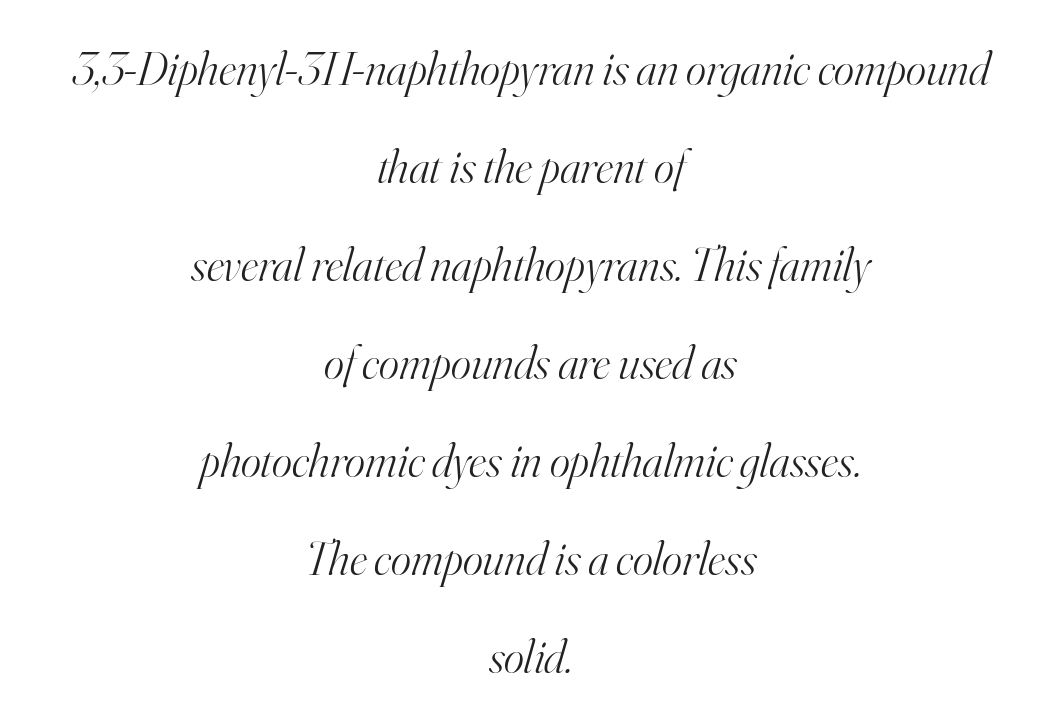
The image shows 48 px light serif type, italic (leaning right); set centered, loose line spacing (2.04x), normal letter spacing, not underlined; high stroke contrast and a small x-height.
